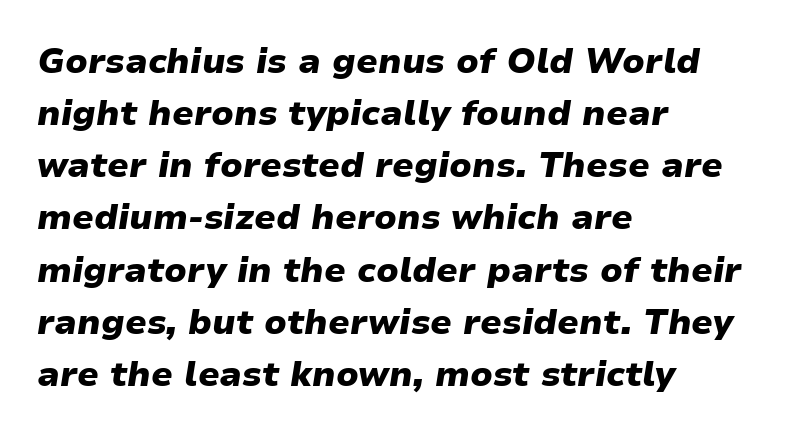
{"italic": "yes", "lean": "right", "slant_degrees": 9, "bold": "yes", "weight": "heavy", "width": "normal", "stroke_contrast": "low", "x_height": "medium", "monospaced": "no", "underline": "no", "align": "left", "line_spacing": "normal", "line_spacing_ratio": 1.49, "letter_spacing": "normal", "letter_spacing_em": 0.0, "glyph_px": 35}
